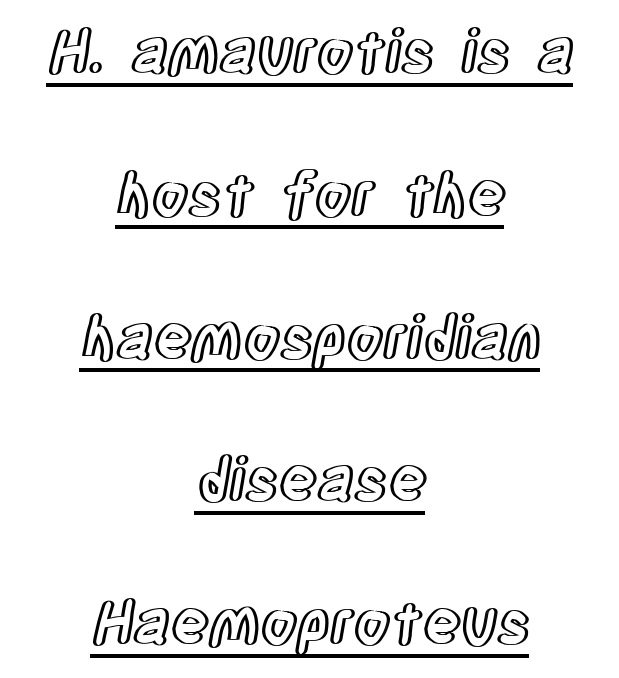
Q: Is the text italic (slanted)? A: Yes.
Q: Is the text underlined? A: Yes.
Q: How is the paragraph aligned? A: Centered.
Q: Is the spacing between letters normal or unusually wide? A: Normal.
Q: Is the spacing between lines tight, normal or loose? A: Loose.
Q: Width (condensed, normal, or wide)? A: Condensed.
Q: x-height? A: Large.
Q: Monospaced? A: No.
